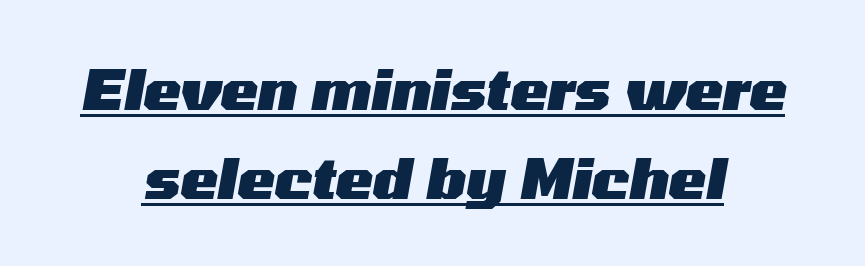
{"italic": "yes", "lean": "right", "slant_degrees": 10, "bold": "yes", "weight": "heavy", "width": "wide", "stroke_contrast": "medium", "x_height": "medium", "monospaced": "no", "underline": "yes", "align": "center", "line_spacing": "normal", "line_spacing_ratio": 1.59, "letter_spacing": "normal", "letter_spacing_em": 0.0, "glyph_px": 56}
